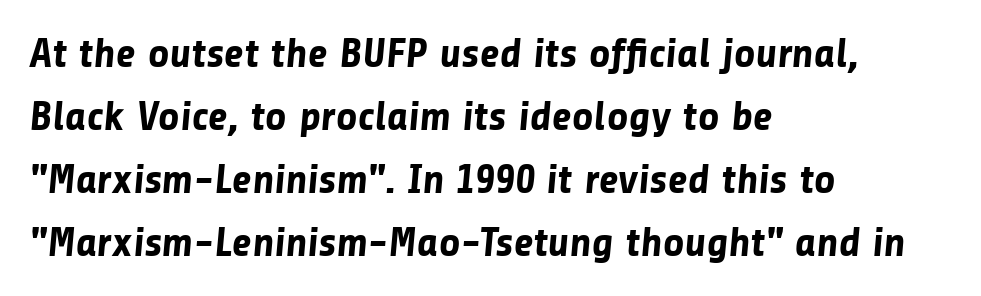
The image shows 42 px bold sans-serif type; set left-aligned, normal line spacing (1.5x), normal letter spacing, not underlined; low stroke contrast and a medium x-height.
